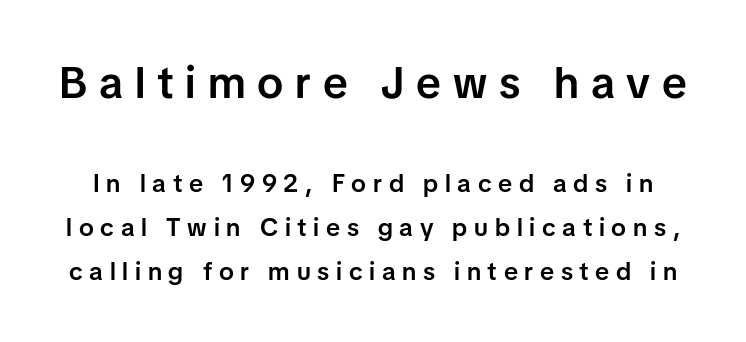
The passage shown is not underscored anywhere. The rendering uses natural spacing where letterforms have individual widths. Glyph-to-glyph distance is far greater than everyday printed text. Larger block? The one above; the one below is distinctly smaller. Is this a sans? Yes — the strokes have no serifs. It's the straight-up-and-down kind of type.
